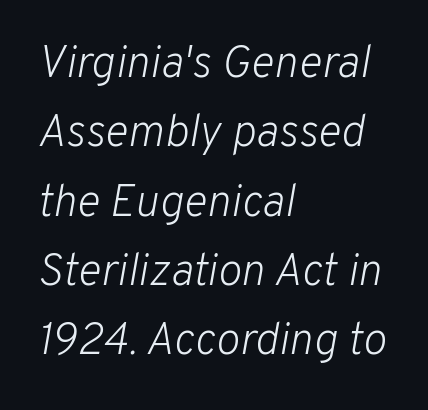
{"italic": "yes", "lean": "right", "slant_degrees": 10, "bold": "no", "weight": "light", "width": "normal", "stroke_contrast": "low", "x_height": "medium", "monospaced": "no", "underline": "no", "align": "left", "line_spacing": "normal", "line_spacing_ratio": 1.54, "letter_spacing": "normal", "letter_spacing_em": 0.0, "glyph_px": 45}
